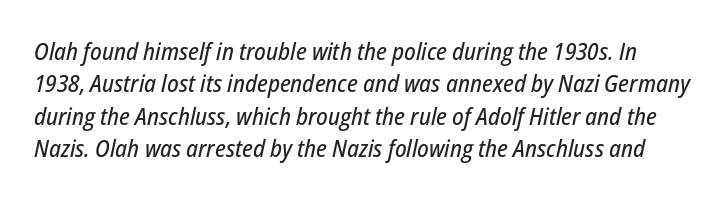
Q: Is the text italic (slanted)? A: Yes, it leans right by about 12 degrees.
Q: Is the text underlined? A: No.
Q: Is the spacing between letters normal or unusually wide? A: Normal.
Q: Is the spacing between lines tight, normal or loose? A: Normal.
